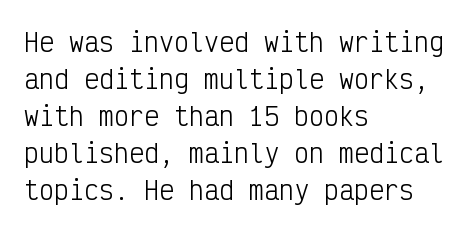
{"italic": "no", "bold": "no", "underline": "no", "align": "left", "line_spacing": "normal", "line_spacing_ratio": 1.48, "letter_spacing": "normal", "letter_spacing_em": 0.0, "glyph_px": 25}
